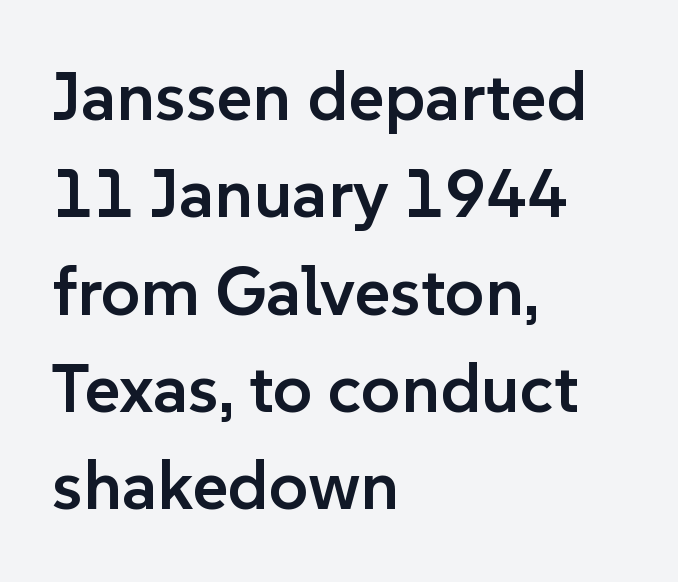
{"serif": "no", "italic": "no", "bold": "semi", "weight": "semibold", "width": "normal", "stroke_contrast": "low", "x_height": "medium", "monospaced": "no", "underline": "no", "align": "left", "line_spacing": "normal", "line_spacing_ratio": 1.41, "letter_spacing": "normal", "letter_spacing_em": 0.0, "glyph_px": 69}
